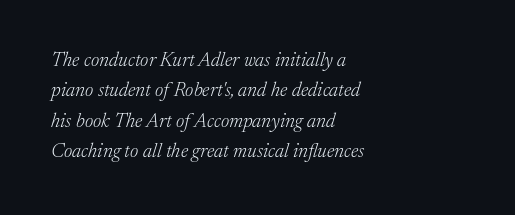
Vertical spacing — default. Stems and bowls with no extra thickness — not bold. Does the copy run flush right? No — it runs flush left. This rendering leaves character spacing at its baseline value. The axis of the letterforms is tilted away from vertical.
